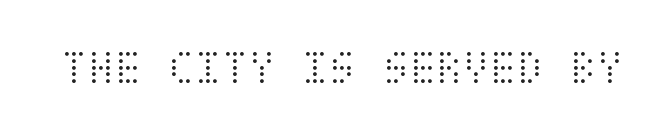
Q: Is the text bold? A: No.
Q: Is the text italic (slanted)? A: No, it is upright.
Q: Is the text underlined? A: No.
Q: Is the spacing between letters normal or unusually wide? A: Normal.
Q: Width (condensed, normal, or wide)? A: Condensed.
Q: Stroke contrast? A: Medium.
Q: x-height? A: Large.
